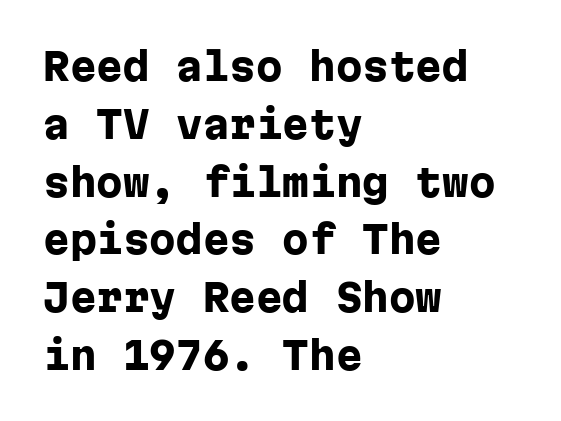
{"serif": "no", "italic": "no", "bold": "yes", "weight": "heavy", "width": "normal", "stroke_contrast": "low", "x_height": "medium", "monospaced": "yes", "underline": "no", "align": "left", "line_spacing": "normal", "line_spacing_ratio": 1.52, "letter_spacing": "normal", "letter_spacing_em": 0.0, "glyph_px": 38}
